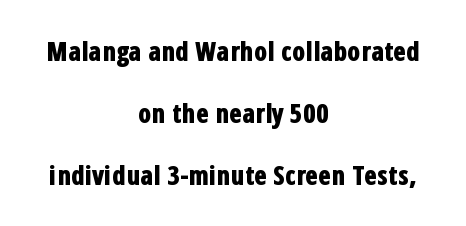
Q: Is the text bold? A: Yes.
Q: Is the text italic (slanted)? A: No, it is upright.
Q: Is the text underlined? A: No.
Q: How is the paragraph aligned? A: Centered.
Q: Is the spacing between letters normal or unusually wide? A: Normal.
Q: Is the spacing between lines tight, normal or loose? A: Loose.
